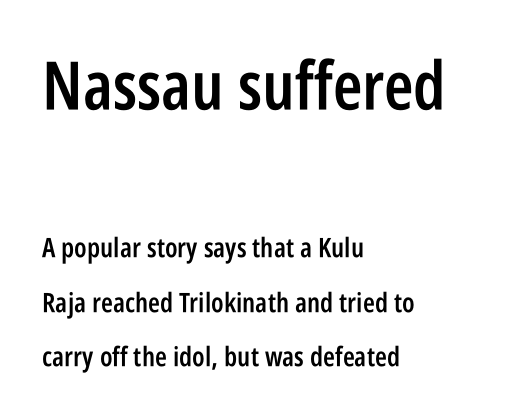
Q: Is the text bold? A: Semi-bold.
Q: Is the text italic (slanted)? A: No, it is upright.
Q: Is the typeface a serif or a sans-serif typeface? A: Sans-serif.
Q: Is the text underlined? A: No.
Q: How is the paragraph aligned? A: Left-aligned.
Q: Is the spacing between letters normal or unusually wide? A: Normal.
Q: Is the spacing between lines tight, normal or loose? A: Loose.
Q: Which block of text is set in a larger size, the first (top) or the second (bottom)? A: The first (top) one.
Q: Width (condensed, normal, or wide)? A: Condensed.
Q: Stroke contrast? A: Low.
Q: x-height? A: Large.
Q: Monospaced? A: No.
